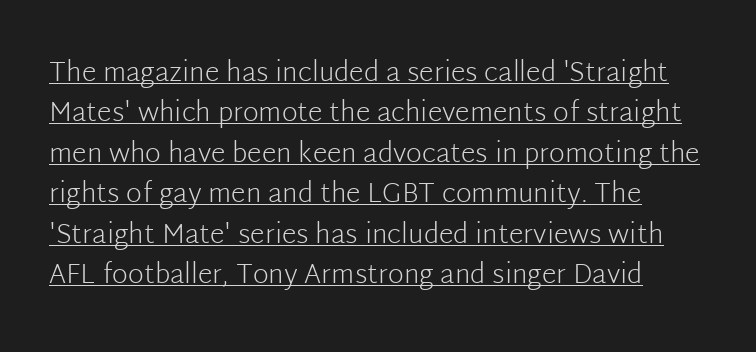
Q: Is the text bold? A: No.
Q: Is the text italic (slanted)? A: No, it is upright.
Q: Is the text underlined? A: Yes.
Q: How is the paragraph aligned? A: Left-aligned.
Q: Is the spacing between letters normal or unusually wide? A: Normal.
Q: Is the spacing between lines tight, normal or loose? A: Normal.
